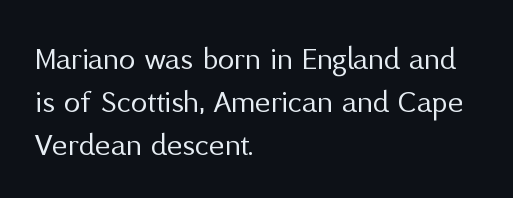
Q: Is the text bold? A: No.
Q: Is the text italic (slanted)? A: No, it is upright.
Q: Is the typeface a serif or a sans-serif typeface? A: Sans-serif.
Q: Is the text underlined? A: No.
Q: How is the paragraph aligned? A: Left-aligned.
Q: Is the spacing between letters normal or unusually wide? A: Normal.
Q: Is the spacing between lines tight, normal or loose? A: Normal.
Q: Width (condensed, normal, or wide)? A: Normal.
Q: Stroke contrast? A: Medium.
Q: x-height? A: Medium.
Q: Monospaced? A: No.
